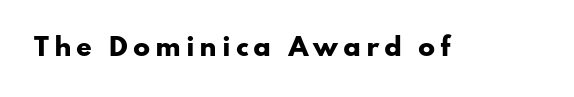
The image shows 25 px bold type, upright; set not underlined.
